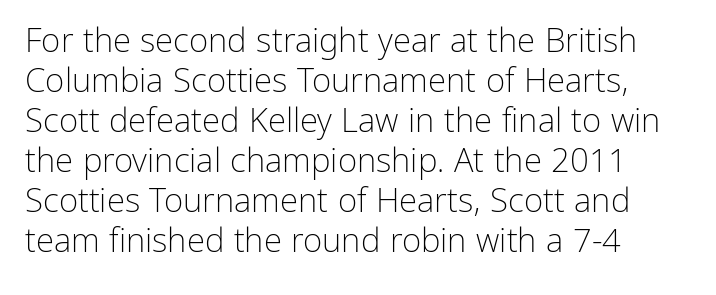
The image shows 33 px light sans-serif type, upright; set left-aligned, line spacing 1.21x, normal letter spacing, not underlined; low stroke contrast and a medium x-height.
